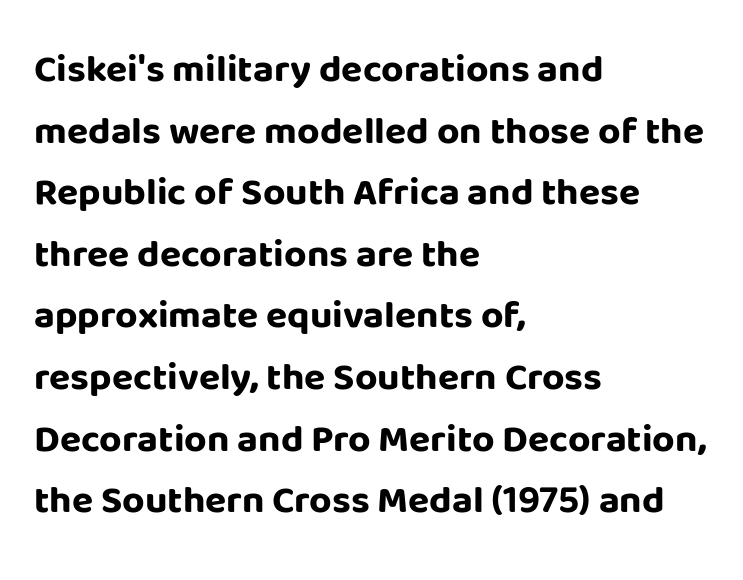
You could call the tracking neutral — neither tight nor loose. The rendering anchors every line to the left-hand side. Varying glyph widths throughout — classic text-font behaviour. These lines sit exactly where default settings would place them. How heavy is the stroke? Heavy — this is a bold. Does the lettering tilt? It doesn't — this is upright.
